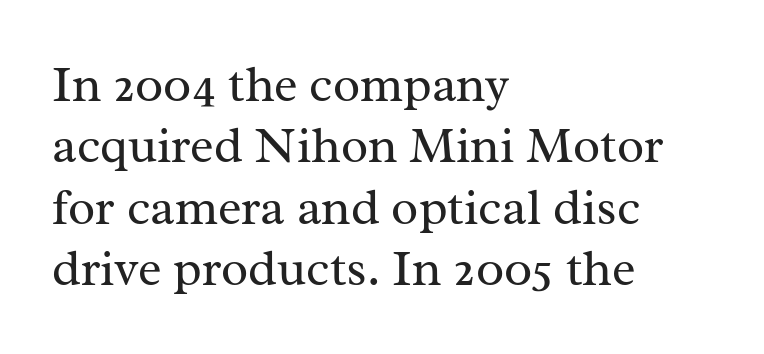
A typesetter would call this proportional, since set widths differ per character. The typesetting does not lean heavy: it is not bold. The tracking reads as untouched default to a designer's eye. In terms of posture, this sample is upright. Each line starts at the same left margin while the right side varies.
